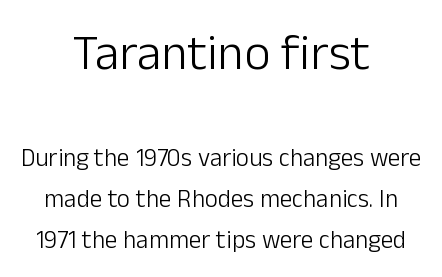
{"serif": "no", "italic": "no", "bold": "no", "weight": "light", "width": "normal", "stroke_contrast": "low", "x_height": "medium", "monospaced": "no", "underline": "no", "align": "center", "line_spacing": "normal", "line_spacing_ratio": 1.64, "letter_spacing": "normal", "letter_spacing_em": 0.0, "larger_block": "first", "size_ratio": 2.0, "glyph_px": 50}
